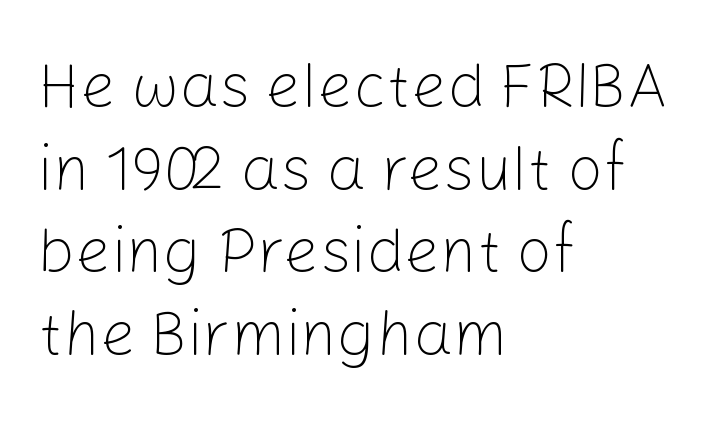
Proportional: the letters do not fall into vertical columns. Which margin do the lines hug? The left one — the right edge is uneven. This block has exactly the height ordinary leading produces. The typeface has the unassuming heft of standard copy or less. Tracking here is standard; glyphs follow each other at the usual distance. This sample uses an upright cut, with every glyph sitting square on the baseline.
